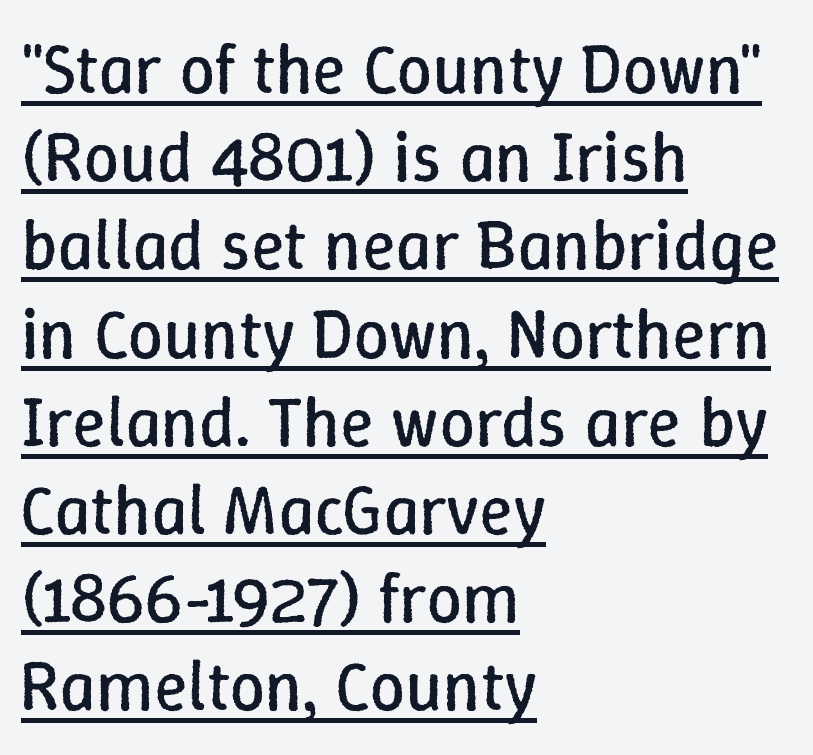
Weight: regular or lighter. The passage shown stacks its lines at a standard gap. Is this a fixed-width face? No — the glyphs have proportional, varying widths. Every character sits straight up, as roman type does.
